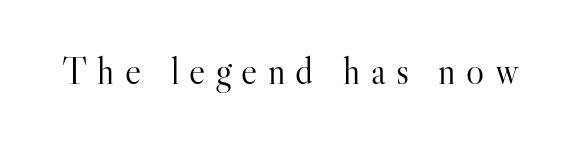
The image shows 38 px light serif type, upright; set unusually wide letter spacing (+0.27 em), not underlined; high stroke contrast and a small x-height.
